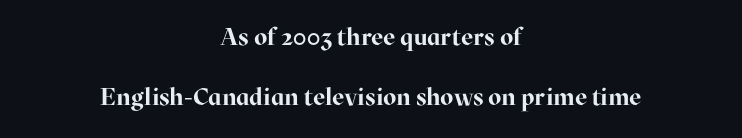
The image shows 24 px bold type, upright; set centered, loose line spacing (2.49x), normal letter spacing, not underlined.
